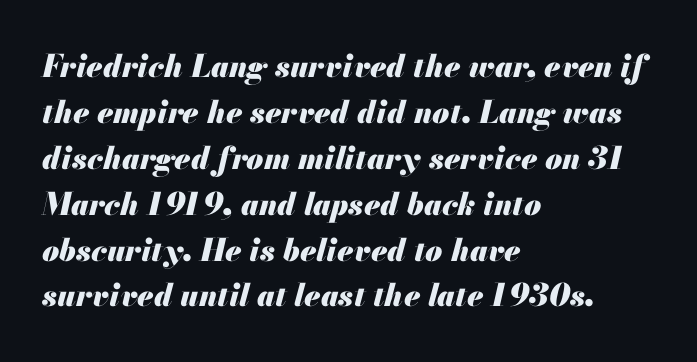
The image shows 31 px heavy type, italic (leaning right); set left-aligned, normal line spacing (1.48x), normal letter spacing, not underlined; medium stroke contrast and a small x-height.
